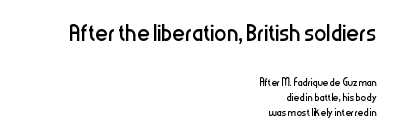
Q: Is the text bold? A: No.
Q: Is the text italic (slanted)? A: No, it is upright.
Q: Is the typeface a serif or a sans-serif typeface? A: Sans-serif.
Q: Is the text underlined? A: No.
Q: How is the paragraph aligned? A: Right-aligned.
Q: Is the spacing between letters normal or unusually wide? A: Normal.
Q: Is the spacing between lines tight, normal or loose? A: Tight.
Q: Which block of text is set in a larger size, the first (top) or the second (bottom)? A: The first (top) one.
Q: Width (condensed, normal, or wide)? A: Condensed.
Q: Stroke contrast? A: Low.
Q: x-height? A: Medium.
Q: Monospaced? A: No.
